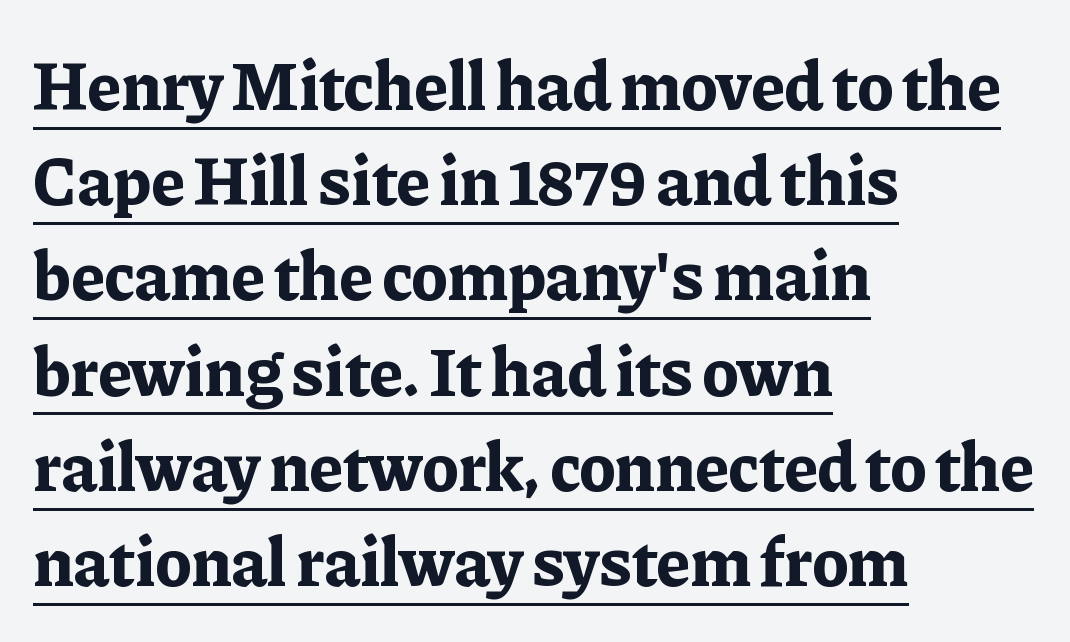
One glance says typical: line gaps are just what's usual. Rendered with straight, roman letterforms. This rendering features underlined lettering. Bold? Absolutely — the strokes are thick and heavy. Check where the strokes stop: tiny serifs finish them off. Teacher's note: observe the even left margin — that is flush-left alignment.
